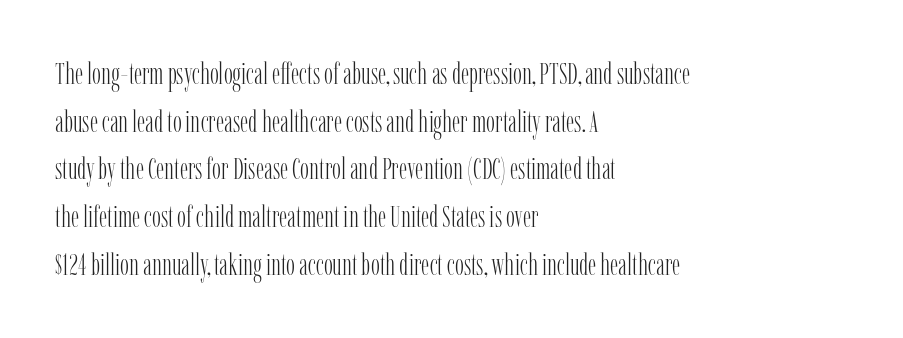
{"serif": "yes", "italic": "no", "bold": "no", "weight": "light", "width": "condensed", "stroke_contrast": "low", "x_height": "medium", "monospaced": "no", "underline": "no", "align": "left", "line_spacing": "normal", "line_spacing_ratio": 1.59, "letter_spacing": "normal", "letter_spacing_em": 0.0, "glyph_px": 30}
